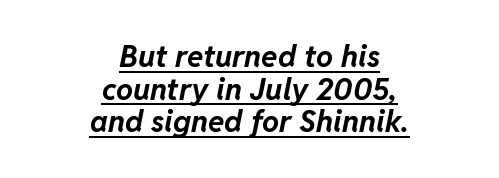
{"italic": "yes", "lean": "right", "slant_degrees": 11, "bold": "yes", "weight": "bold", "width": "normal", "stroke_contrast": "low", "x_height": "medium", "monospaced": "no", "underline": "yes", "align": "center", "line_spacing": "tight", "line_spacing_ratio": 1.09, "letter_spacing": "normal", "letter_spacing_em": 0.0, "glyph_px": 30}
